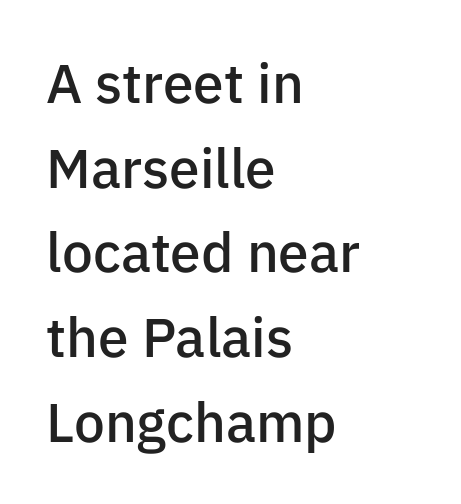
{"serif": "no", "italic": "no", "bold": "semi", "weight": "semibold", "width": "normal", "stroke_contrast": "low", "x_height": "medium", "monospaced": "no", "underline": "no", "align": "left", "line_spacing": "normal", "line_spacing_ratio": 1.54, "letter_spacing": "normal", "letter_spacing_em": 0.0, "glyph_px": 55}
